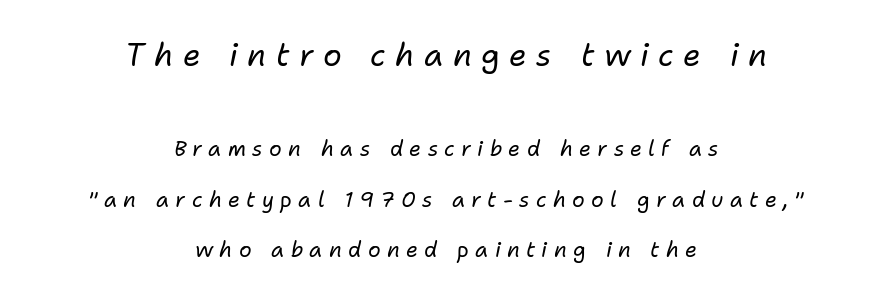
Q: Is the text bold? A: No.
Q: Is the text italic (slanted)? A: Yes, it leans right by about 11 degrees.
Q: Is the text underlined? A: No.
Q: How is the paragraph aligned? A: Centered.
Q: Is the spacing between letters normal or unusually wide? A: Unusually wide.
Q: Is the spacing between lines tight, normal or loose? A: Loose.
Q: Which block of text is set in a larger size, the first (top) or the second (bottom)? A: The first (top) one.
Q: Width (condensed, normal, or wide)? A: Normal.
Q: Stroke contrast? A: Low.
Q: x-height? A: Medium.
Q: Monospaced? A: No.
